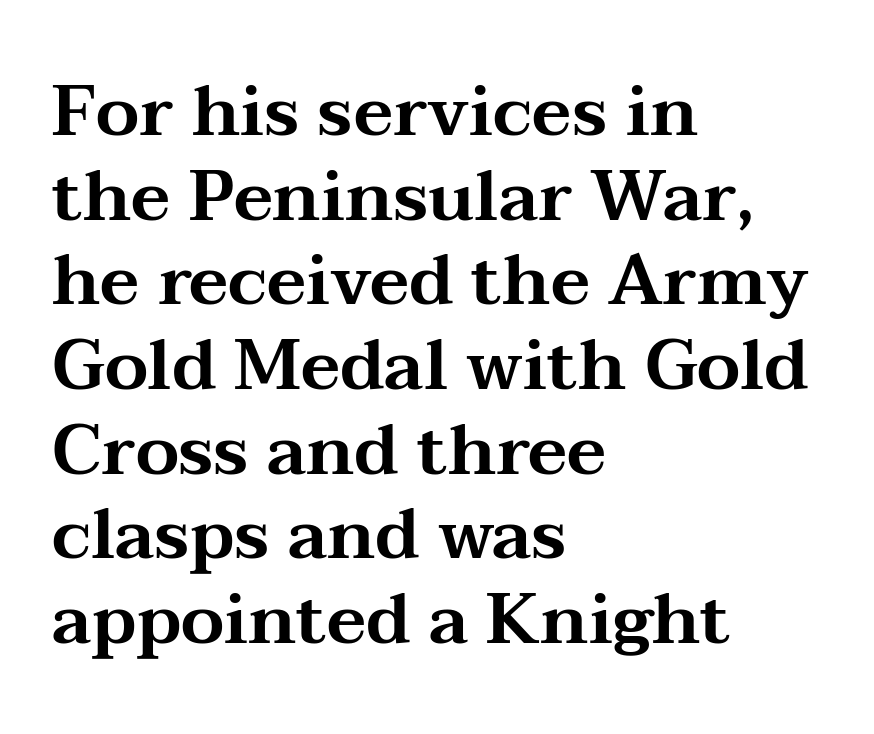
{"serif": "yes", "italic": "no", "width": "wide", "stroke_contrast": "medium", "x_height": "medium", "monospaced": "no", "underline": "no", "align": "left", "line_spacing_ratio": 1.21, "letter_spacing": "normal", "letter_spacing_em": 0.0, "glyph_px": 70}
